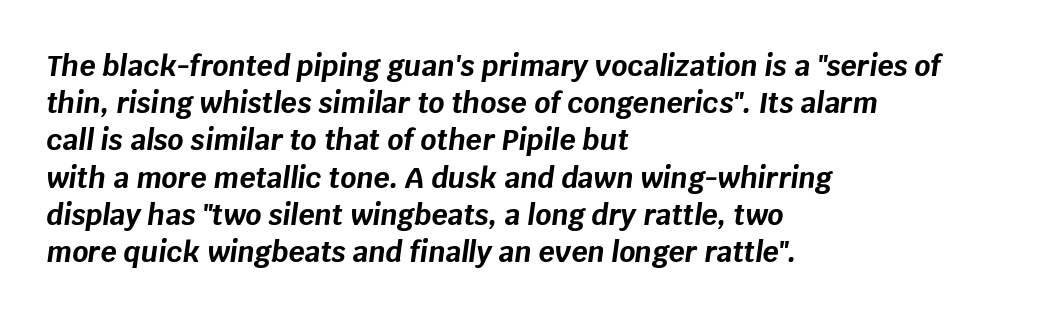
The block of text has a typical density, with ordinary space between rows. The typography opts for an oblique posture over an upright one. Character widths vary here, with narrow letters taking less room than wide ones. The space directly below the letters is spotless.
